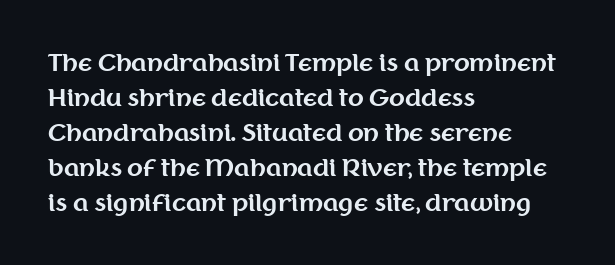
The image shows 23 px bold type, upright; set left-aligned, normal line spacing (1.52x), normal letter spacing, not underlined.
